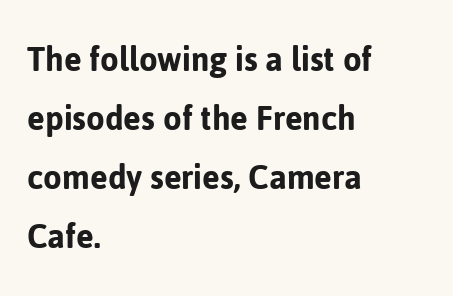
Posture: upright roman. Look at the tracking — it's just the regular setting, nothing added. A typesetter would call this leading conventional body-copy spacing. The passage shown is typed in a proportional face where columns would drift.
